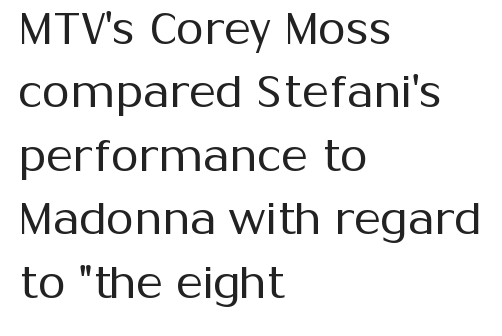
{"serif": "no", "italic": "no", "bold": "no", "weight": "regular", "width": "normal", "stroke_contrast": "medium", "x_height": "medium", "monospaced": "no", "underline": "no", "align": "left", "line_spacing": "normal", "line_spacing_ratio": 1.41, "letter_spacing": "normal", "letter_spacing_em": 0.0, "glyph_px": 45}
